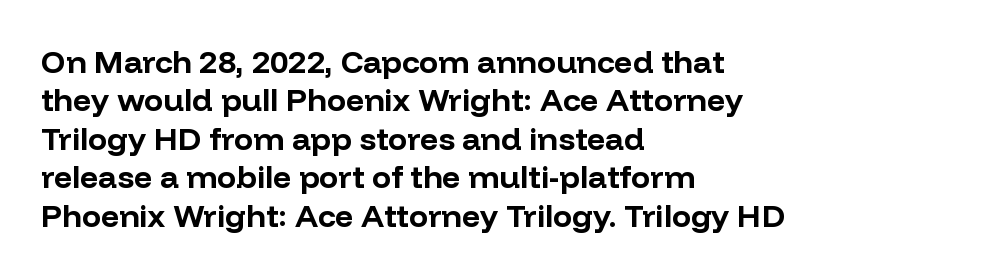
The image shows 32 px bold sans-serif type, upright; set left-aligned, line spacing 1.2x, normal letter spacing, not underlined; low stroke contrast and a medium x-height.
